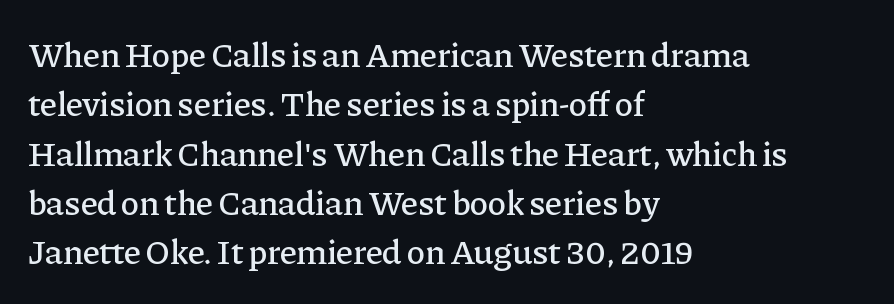
Q: Is the text italic (slanted)? A: No, it is upright.
Q: Is the typeface a serif or a sans-serif typeface? A: Serif.
Q: Is the text underlined? A: No.
Q: How is the paragraph aligned? A: Left-aligned.
Q: Is the spacing between letters normal or unusually wide? A: Normal.
Q: Is the spacing between lines tight, normal or loose? A: Normal.
Q: Width (condensed, normal, or wide)? A: Normal.
Q: Stroke contrast? A: Low.
Q: x-height? A: Medium.
Q: Monospaced? A: No.
